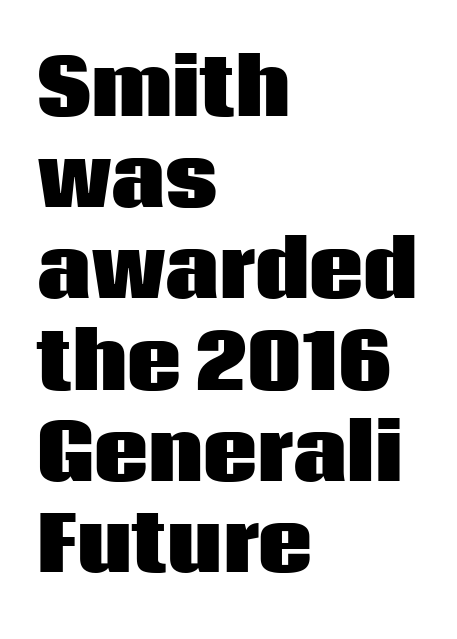
Proportional: the letters do not fall into vertical columns. If you drew a line through each stem, it would be perfectly vertical. Weight: bold. Every row of glyphs begins at an identical x-position on the left.
